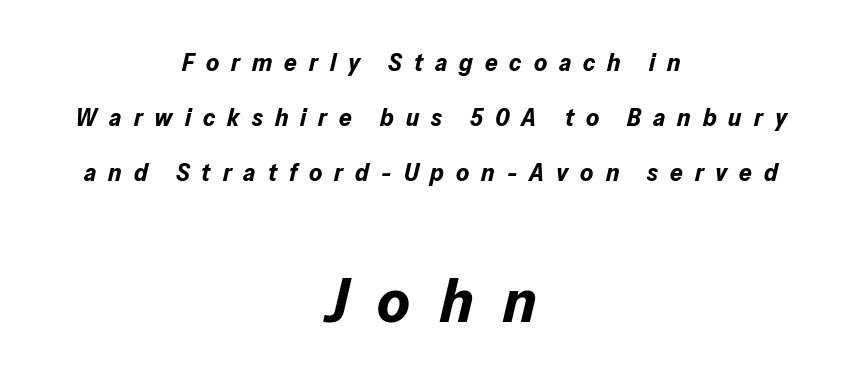
The image shows 62 px bold type, italic (leaning right); set centered, loose line spacing (2.21x), unusually wide letter spacing (+0.48 em), not underlined; the second (bottom) block is 2.48x larger; low stroke contrast and a medium x-height.
